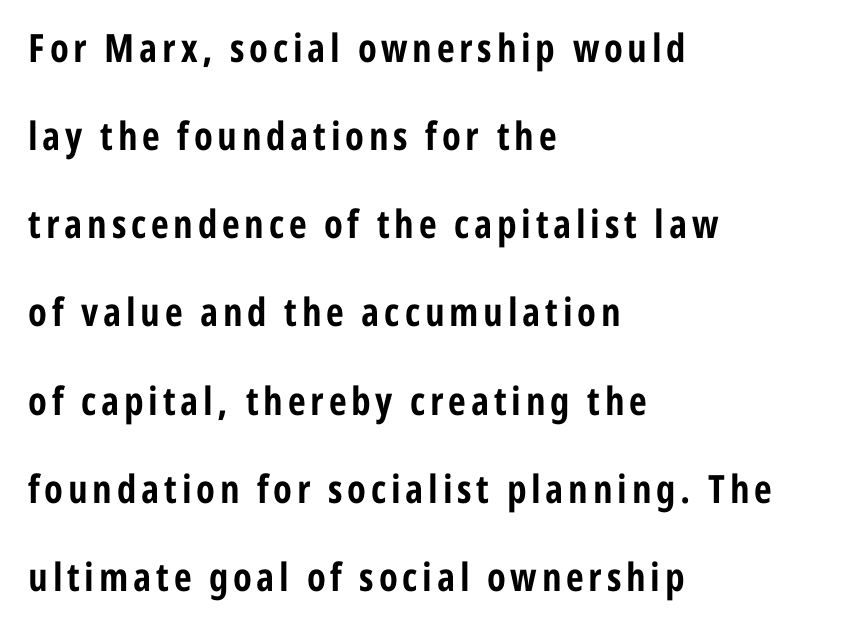
Notice how the stems are strictly vertical — no italics here. Typographically, this falls in the sans-serif category. Clear beneath every line of the passage. Each glyph is drawn with heavy, bold strokes.
